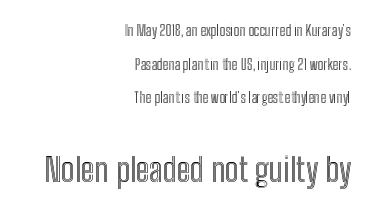
{"italic": "no", "width": "condensed", "x_height": "medium", "monospaced": "no", "underline": "no", "align": "right", "line_spacing": "loose", "line_spacing_ratio": 2.4, "letter_spacing": "normal", "letter_spacing_em": 0.0, "larger_block": "second", "size_ratio": 2.36, "glyph_px": 33}
